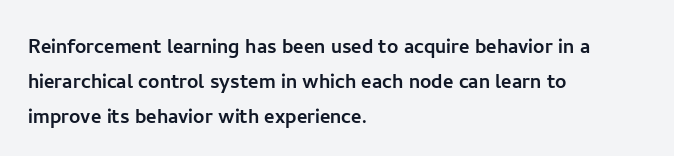
The image shows 25 px text type, upright; set left-aligned, normal line spacing (1.4x), normal letter spacing, not underlined.
